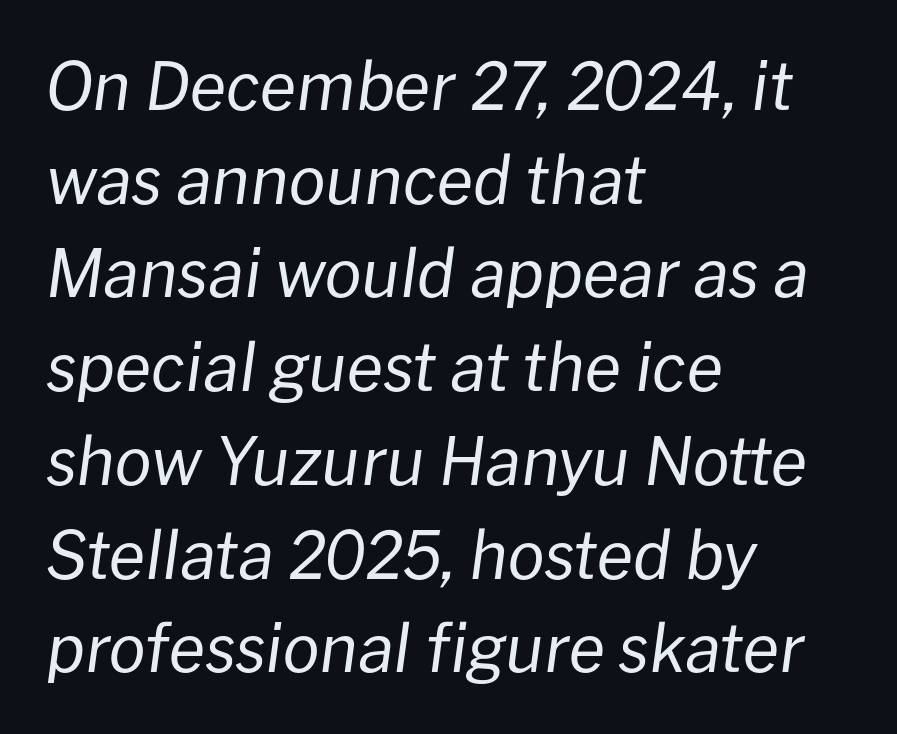
Q: Is the text bold? A: No.
Q: Is the text italic (slanted)? A: Yes, it leans right by about 8 degrees.
Q: Is the text underlined? A: No.
Q: How is the paragraph aligned? A: Left-aligned.
Q: Is the spacing between letters normal or unusually wide? A: Normal.
Q: Is the spacing between lines tight, normal or loose? A: Normal.
Q: Width (condensed, normal, or wide)? A: Normal.
Q: Stroke contrast? A: Low.
Q: x-height? A: Medium.
Q: Monospaced? A: No.
